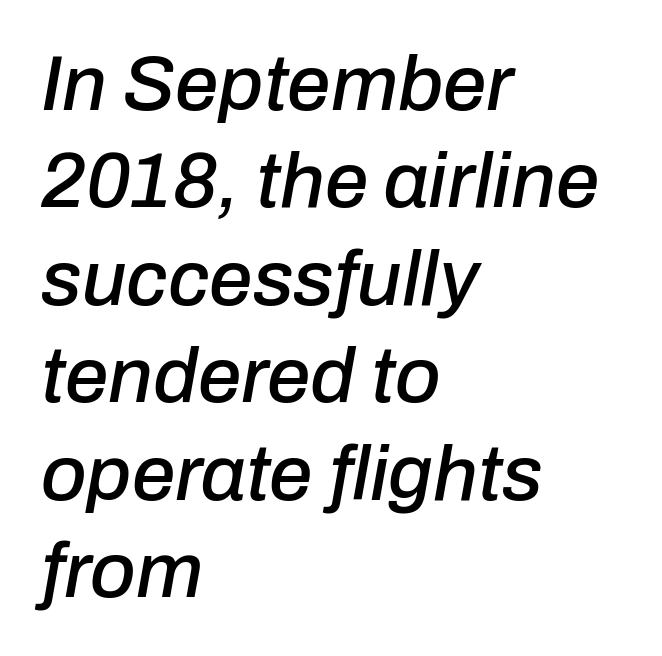
{"italic": "yes", "lean": "right", "slant_degrees": 10, "width": "normal", "stroke_contrast": "low", "x_height": "medium", "monospaced": "no", "underline": "no", "align": "left", "line_spacing": "normal", "line_spacing_ratio": 1.25, "letter_spacing": "normal", "letter_spacing_em": 0.0, "glyph_px": 78}
